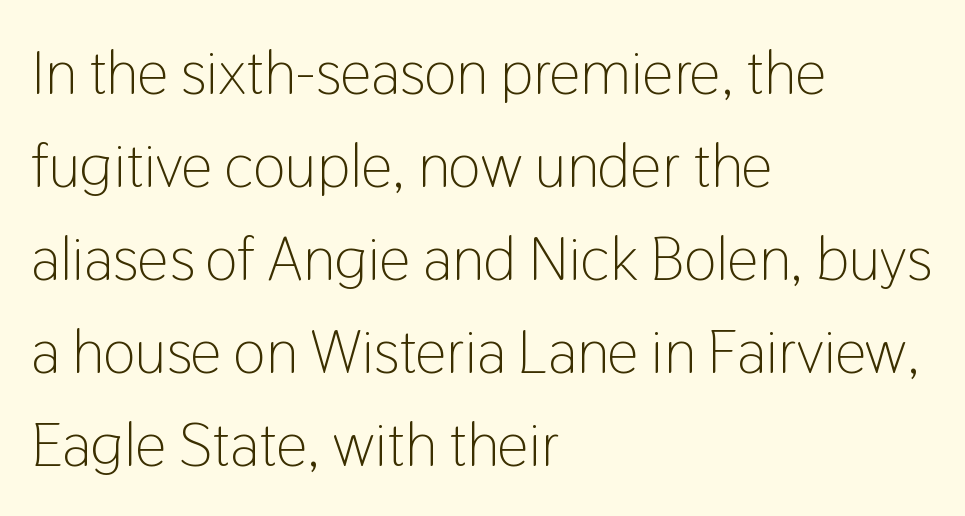
{"serif": "no", "italic": "no", "bold": "no", "weight": "light", "width": "condensed", "stroke_contrast": "low", "x_height": "medium", "monospaced": "no", "underline": "no", "align": "left", "line_spacing": "normal", "line_spacing_ratio": 1.5, "letter_spacing": "normal", "letter_spacing_em": 0.0, "glyph_px": 62}
